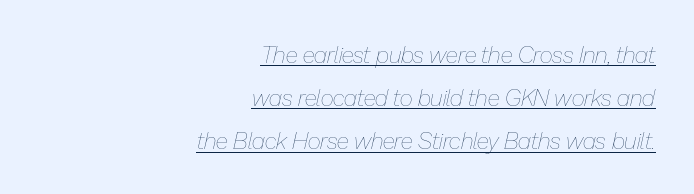
Q: Is the text bold? A: No.
Q: Is the text italic (slanted)? A: Yes, it leans right by about 13 degrees.
Q: Is the text underlined? A: Yes.
Q: How is the paragraph aligned? A: Right-aligned.
Q: Is the spacing between letters normal or unusually wide? A: Normal.
